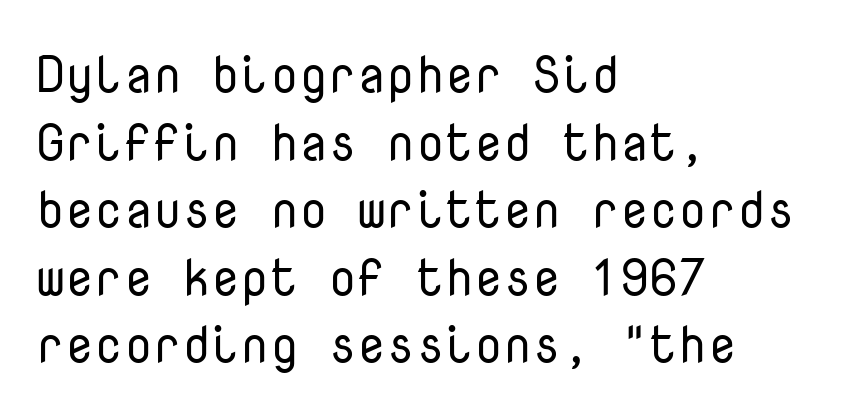
Q: Is the text bold? A: No.
Q: Is the text italic (slanted)? A: No, it is upright.
Q: Is the typeface a serif or a sans-serif typeface? A: Sans-serif.
Q: Is the text underlined? A: No.
Q: How is the paragraph aligned? A: Left-aligned.
Q: Is the spacing between letters normal or unusually wide? A: Normal.
Q: Is the spacing between lines tight, normal or loose? A: Normal.
Q: Width (condensed, normal, or wide)? A: Normal.
Q: Stroke contrast? A: Low.
Q: x-height? A: Medium.
Q: Monospaced? A: Yes.
